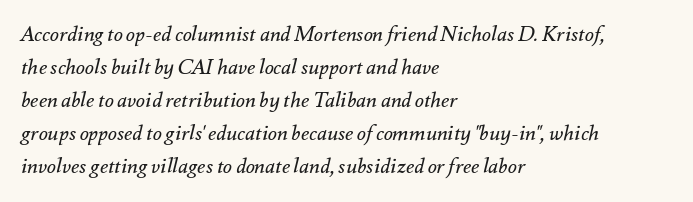
Q: Is the text bold? A: No.
Q: Is the text italic (slanted)? A: Yes, it leans right by about 12 degrees.
Q: Is the text underlined? A: No.
Q: How is the paragraph aligned? A: Left-aligned.
Q: Is the spacing between letters normal or unusually wide? A: Normal.
Q: Is the spacing between lines tight, normal or loose? A: Normal.
